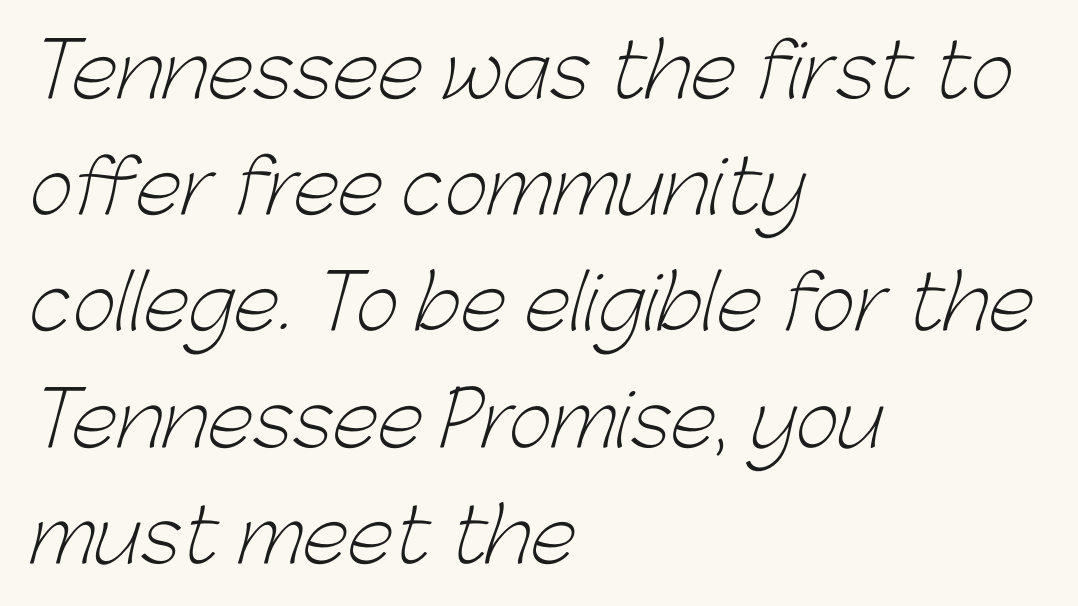
Honestly, there is no underline to notice here at all. Is this a fixed-width face? No — the glyphs have proportional, varying widths. Casual observation: everything's shoved over to the left. Summary of vertical rhythm: regular, with standard interline spacing.
